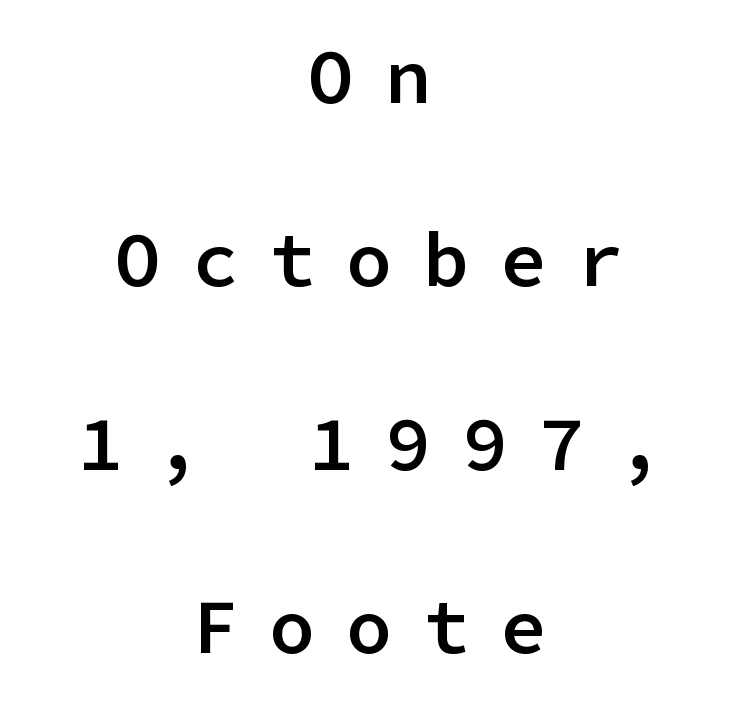
The image shows 77 px semibold sans-serif type, upright, monospaced; set centered, loose line spacing (2.38x), unusually wide letter spacing (+0.4 em), not underlined; low stroke contrast and a medium x-height.
